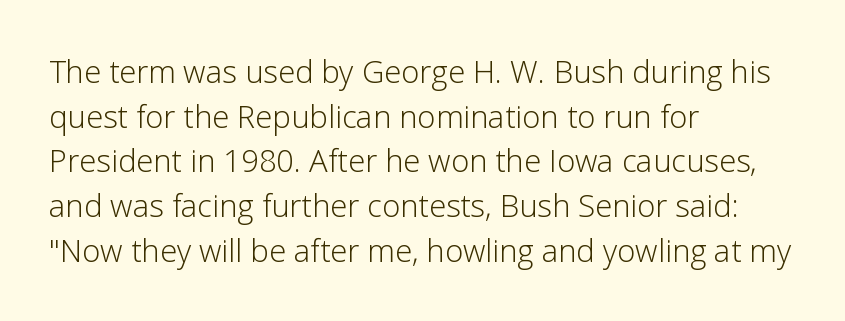
Q: Is the text bold? A: No.
Q: Is the text italic (slanted)? A: No, it is upright.
Q: Is the typeface a serif or a sans-serif typeface? A: Sans-serif.
Q: Is the text underlined? A: No.
Q: How is the paragraph aligned? A: Left-aligned.
Q: Is the spacing between letters normal or unusually wide? A: Normal.
Q: Is the spacing between lines tight, normal or loose? A: Normal.
Q: Width (condensed, normal, or wide)? A: Normal.
Q: Stroke contrast? A: Low.
Q: x-height? A: Medium.
Q: Monospaced? A: No.
